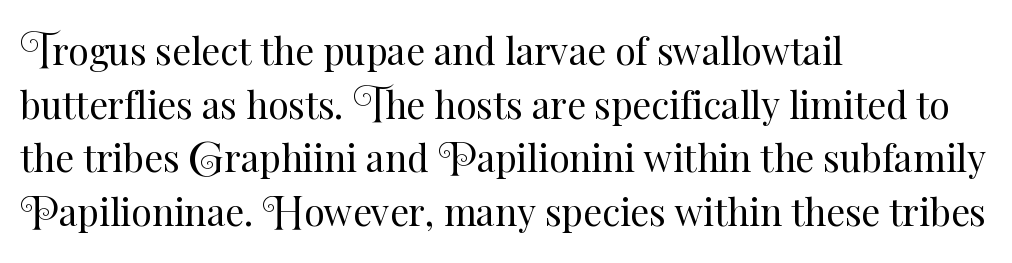
Q: Is the text bold? A: No.
Q: Is the text italic (slanted)? A: No, it is upright.
Q: Is the text underlined? A: No.
Q: How is the paragraph aligned? A: Left-aligned.
Q: Is the spacing between letters normal or unusually wide? A: Normal.
Q: Is the spacing between lines tight, normal or loose? A: Normal.
Q: Width (condensed, normal, or wide)? A: Normal.
Q: Stroke contrast? A: Medium.
Q: x-height? A: Small.
Q: Monospaced? A: No.
